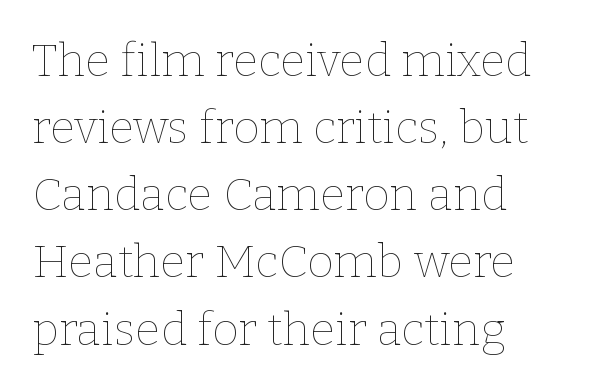
The image shows 46 px thin type, upright; set left-aligned, normal line spacing (1.46x), normal letter spacing, not underlined; low stroke contrast and a medium x-height.
